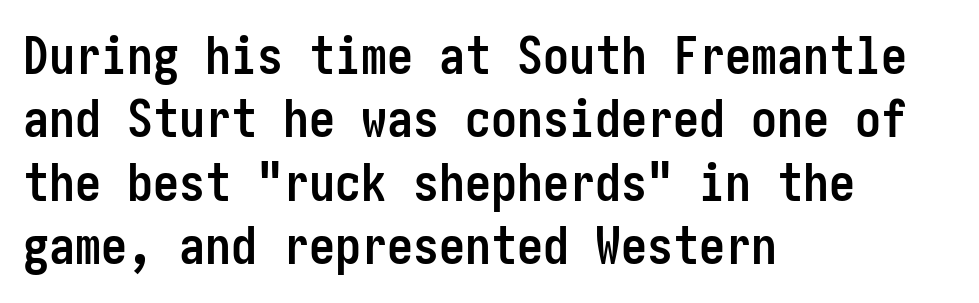
Does the weight exceed regular? Yes, all the way to bold. Which margin do the lines hug? The left one — the right edge is uneven. Caption: standard tracking, unaltered. Decoration check: the copy has no underline. Unlike italic type, these characters show no tilt at all. Classification — sans serif.
